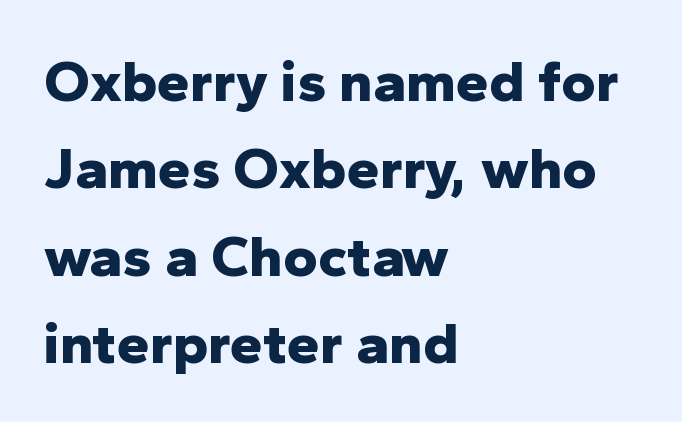
The type is set solid horizontally, with unmodified tracking. The baseline area is clear. Vertical spacing — default. You could not count columns in this text — the font is proportionally spaced. In terms of posture, this sample is upright. Is this a sans? Yes — the strokes have no serifs.
